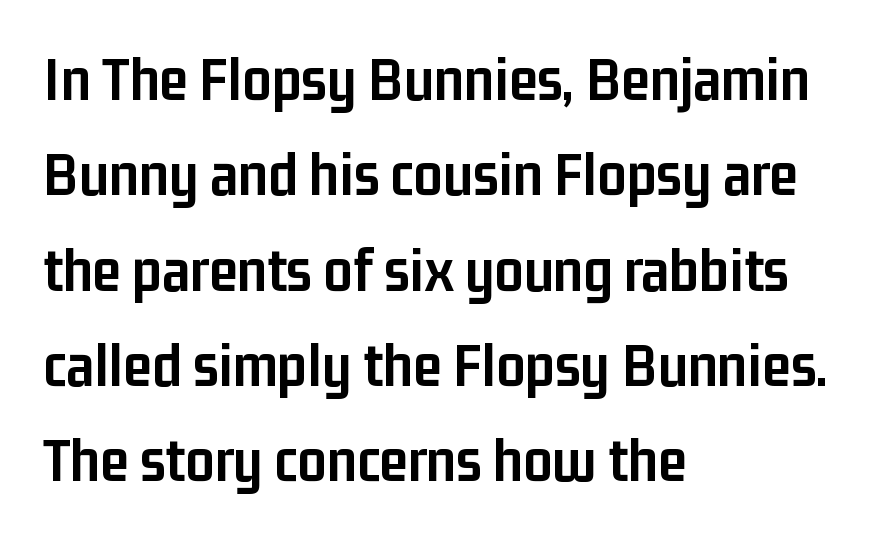
The image shows 64 px semibold, condensed sans-serif type, upright; set left-aligned, normal line spacing (1.49x), normal letter spacing, not underlined; low stroke contrast and a medium x-height.
